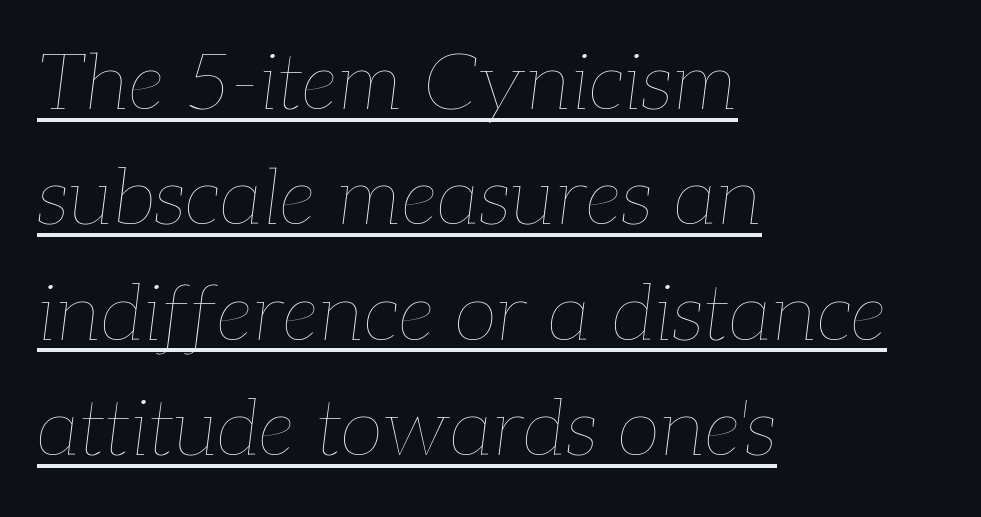
Q: Is the text bold? A: No.
Q: Is the text italic (slanted)? A: Yes, it leans right by about 7 degrees.
Q: Is the text underlined? A: Yes.
Q: How is the paragraph aligned? A: Left-aligned.
Q: Is the spacing between letters normal or unusually wide? A: Normal.
Q: Is the spacing between lines tight, normal or loose? A: Normal.
Q: Width (condensed, normal, or wide)? A: Normal.
Q: Stroke contrast? A: Low.
Q: x-height? A: Medium.
Q: Monospaced? A: No.
